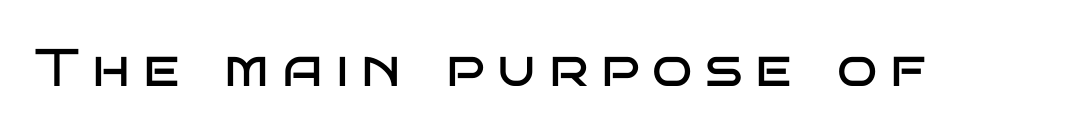
The image shows 53 px regular-weight, wide sans-serif type, upright; set unusually wide letter spacing (+0.24 em), not underlined; low stroke contrast and a large x-height.
